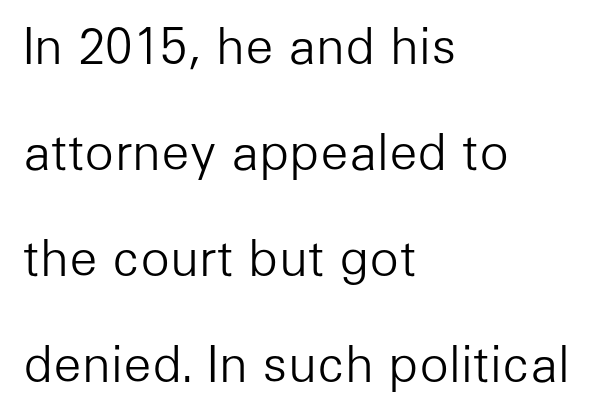
Every stem runs plumb, perpendicular to the baseline. What's the leading like? Stretched, with rows far apart. The tracking reads as untouched default to a designer's eye. The paragraph has a hard left edge and a soft right edge. Unbolded letterforms with no extra heft. Descenders hang freely into open space.
